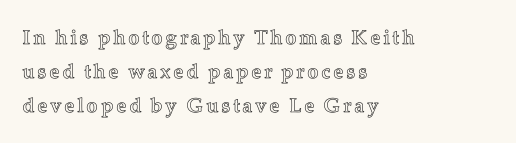
Q: Is the text italic (slanted)? A: No, it is upright.
Q: Is the text underlined? A: No.
Q: How is the paragraph aligned? A: Left-aligned.
Q: Is the spacing between lines tight, normal or loose? A: Normal.
